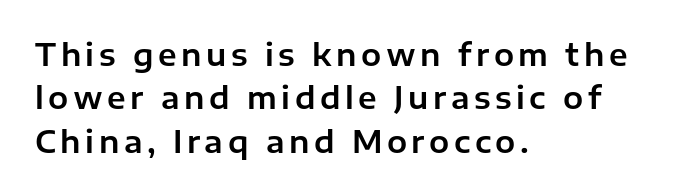
Do the letters lean? They stand straight. Evenly set lines give the paragraph a standard silhouette. The strip under each line holds only bare page. Typographically, this falls in the sans-serif category. This sample is left-justified, so line endings fall wherever the words run out. The letters advance in unequal steps, a hallmark of proportional type.
